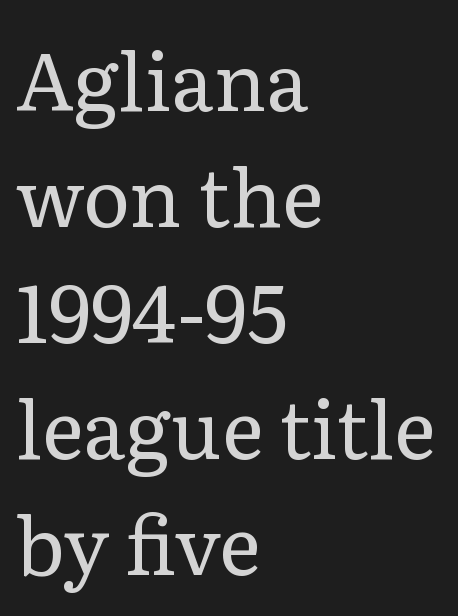
The image shows 80 px regular-weight serif type, upright; set left-aligned, normal line spacing (1.45x), normal letter spacing, not underlined; low stroke contrast and a medium x-height.
